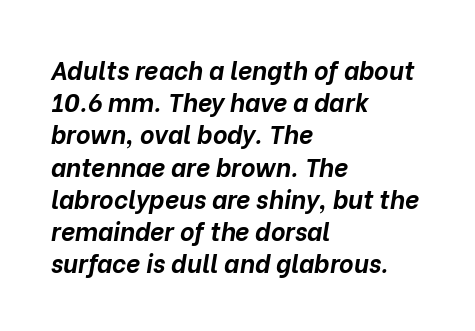
How heavy is the stroke? Heavy — this is a bold. The paragraph shown leans on its left margin. Horizontal bands of white between lines are of average thickness. The letterforms sit shoulder to shoulder at normal distance. The gap between lines stays unmarked.
